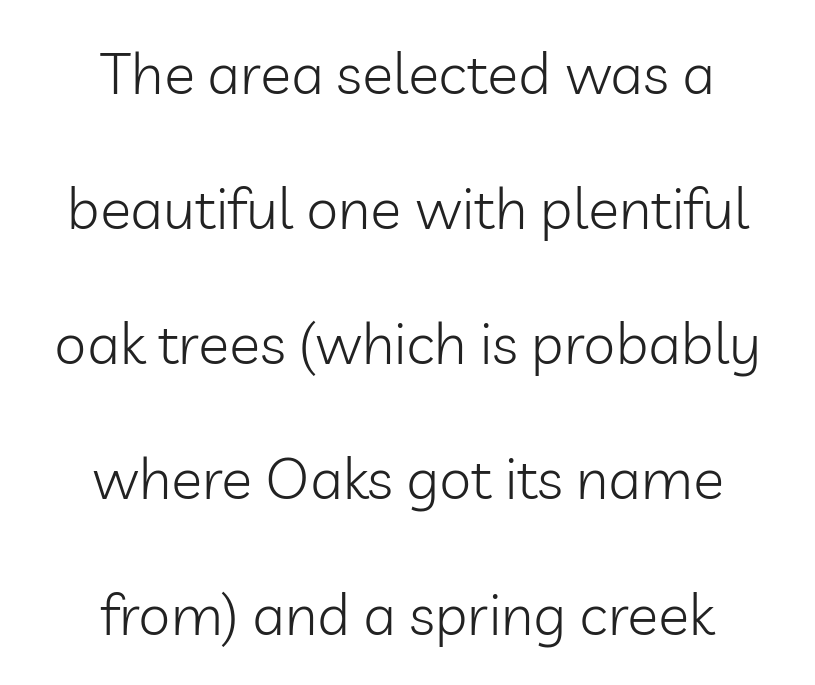
The image shows 58 px light sans-serif type, upright; set centered, loose line spacing (2.33x), normal letter spacing, not underlined; low stroke contrast and a medium x-height.
